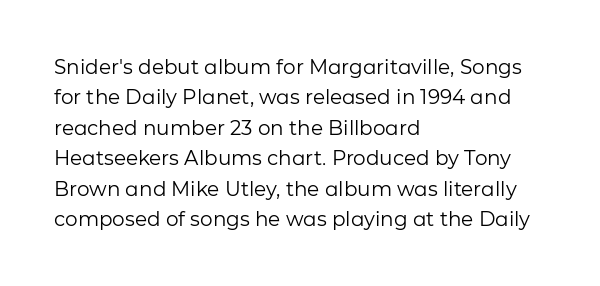
The typesetting does not lean heavy: it is not bold. Words appear dense and cohesive because spacing is normal. Every character sits straight up, as roman type does. What's the leading like? Ordinary, nothing unusual. Glance below the letters and you will spot only blank space.
